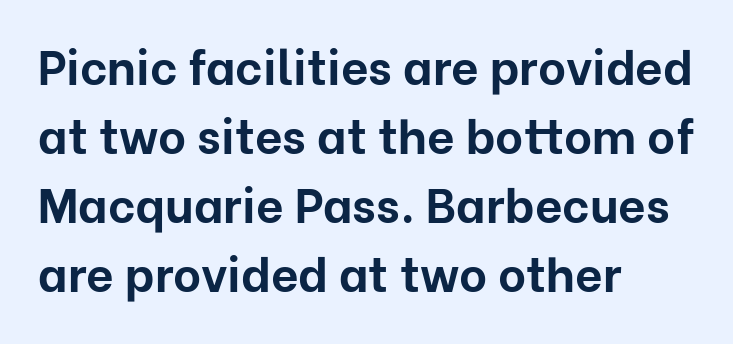
Q: Is the text bold? A: Yes.
Q: Is the text italic (slanted)? A: No, it is upright.
Q: Is the typeface a serif or a sans-serif typeface? A: Sans-serif.
Q: Is the text underlined? A: No.
Q: How is the paragraph aligned? A: Left-aligned.
Q: Is the spacing between letters normal or unusually wide? A: Normal.
Q: Is the spacing between lines tight, normal or loose? A: Normal.
Q: Width (condensed, normal, or wide)? A: Normal.
Q: Stroke contrast? A: Low.
Q: x-height? A: Medium.
Q: Monospaced? A: No.
